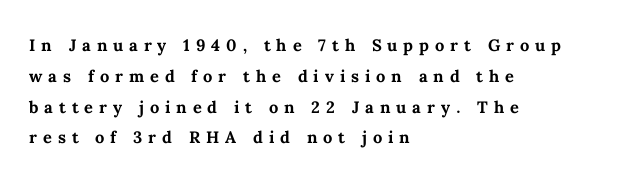
{"italic": "no", "bold": "yes", "underline": "no", "align": "left", "line_spacing": "normal", "line_spacing_ratio": 1.4, "letter_spacing": "wide", "letter_spacing_em": 0.27, "glyph_px": 22}
